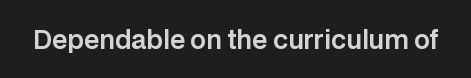
Q: Is the text italic (slanted)? A: No, it is upright.
Q: Is the text underlined? A: No.
Q: Is the spacing between letters normal or unusually wide? A: Normal.
